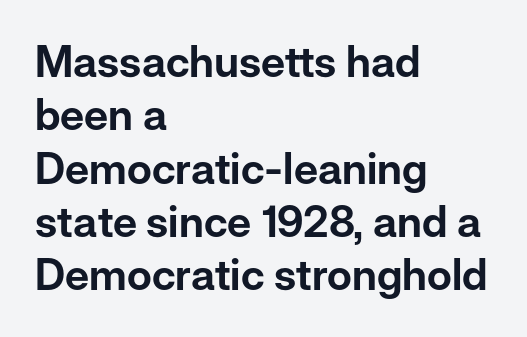
The image shows 43 px sans-serif type, upright; set left-aligned, line spacing 1.24x, normal letter spacing, not underlined; low stroke contrast and a medium x-height.
